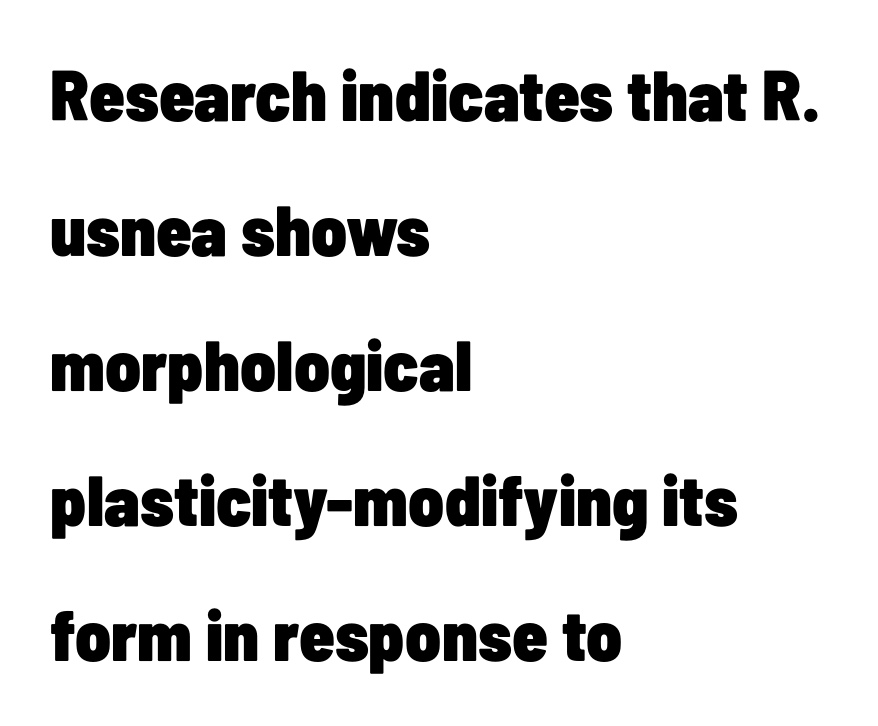
{"serif": "no", "italic": "no", "bold": "yes", "weight": "heavy", "width": "condensed", "stroke_contrast": "low", "x_height": "medium", "monospaced": "no", "underline": "no", "align": "left", "line_spacing": "loose", "line_spacing_ratio": 1.9, "letter_spacing": "normal", "letter_spacing_em": 0.0, "glyph_px": 71}
